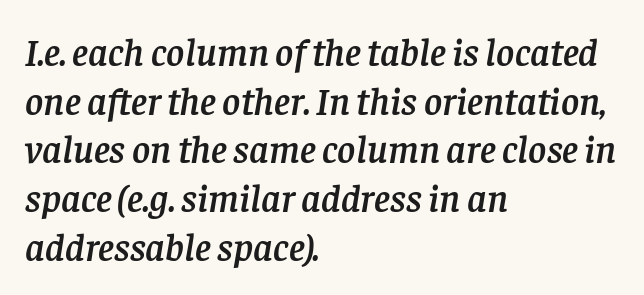
{"serif": "yes", "italic": "yes", "lean": "right", "slant_degrees": 8, "width": "normal", "stroke_contrast": "low", "x_height": "large", "monospaced": "no", "underline": "no", "align": "left", "line_spacing": "normal", "line_spacing_ratio": 1.25, "letter_spacing": "normal", "letter_spacing_em": 0.0, "glyph_px": 39}
